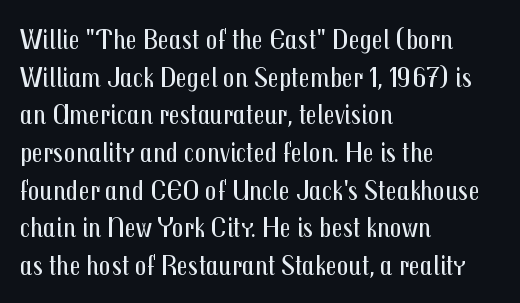
Q: Is the text bold? A: No.
Q: Is the text italic (slanted)? A: No, it is upright.
Q: Is the typeface a serif or a sans-serif typeface? A: Sans-serif.
Q: Is the text underlined? A: No.
Q: How is the paragraph aligned? A: Left-aligned.
Q: Is the spacing between letters normal or unusually wide? A: Normal.
Q: Is the spacing between lines tight, normal or loose? A: Normal.
Q: Width (condensed, normal, or wide)? A: Condensed.
Q: Stroke contrast? A: Medium.
Q: x-height? A: Medium.
Q: Monospaced? A: No.
